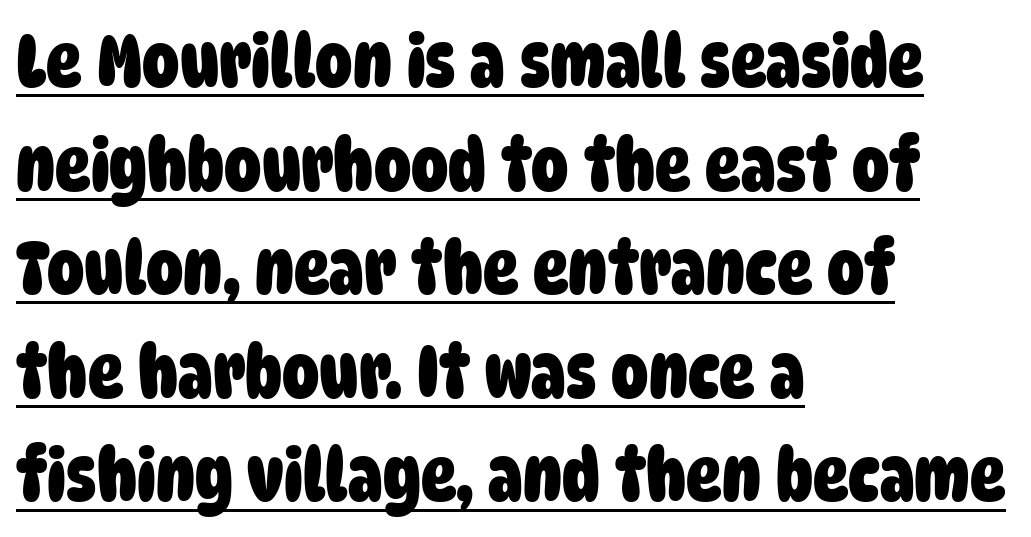
{"serif": "no", "bold": "yes", "weight": "heavy", "width": "condensed", "stroke_contrast": "low", "x_height": "large", "monospaced": "no", "underline": "yes", "align": "left", "line_spacing": "normal", "line_spacing_ratio": 1.4, "letter_spacing": "normal", "letter_spacing_em": 0.0, "glyph_px": 74}
